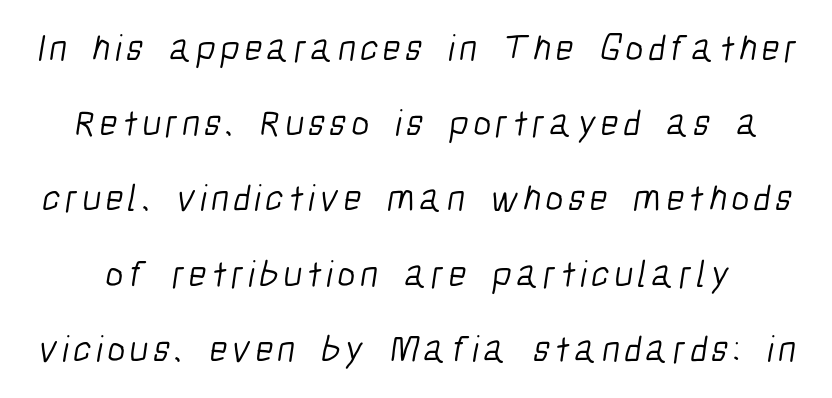
The image shows 38 px light, condensed sans-serif type; set loose line spacing (1.98x), not underlined; low stroke contrast and a medium x-height.
